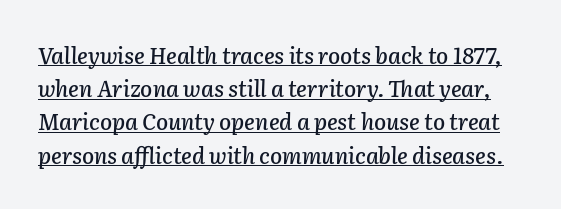
The image shows 22 px text type, italic (leaning right); set normal line spacing (1.51x), normal letter spacing, underlined.
